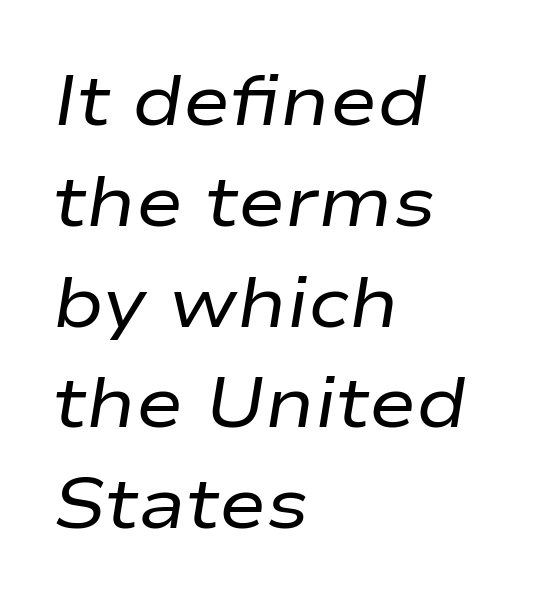
The image shows 71 px regular-weight, wide type, italic (leaning right); set left-aligned, normal line spacing (1.42x), normal letter spacing, not underlined; low stroke contrast and a medium x-height.
